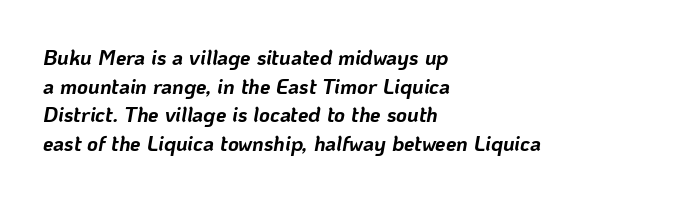
{"italic": "yes", "lean": "right", "slant_degrees": 10, "bold": "yes", "underline": "no", "align": "left", "line_spacing": "normal", "line_spacing_ratio": 1.36, "letter_spacing": "normal", "letter_spacing_em": 0.0, "glyph_px": 21}
